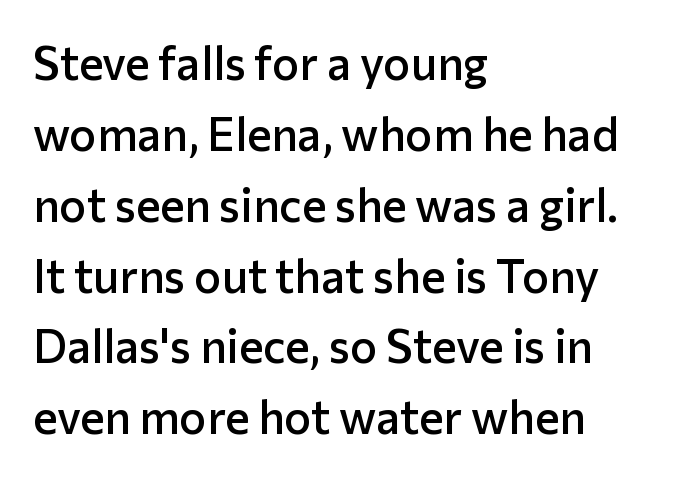
Q: Is the text bold? A: Semi-bold.
Q: Is the text italic (slanted)? A: No, it is upright.
Q: Is the typeface a serif or a sans-serif typeface? A: Sans-serif.
Q: Is the text underlined? A: No.
Q: How is the paragraph aligned? A: Left-aligned.
Q: Is the spacing between letters normal or unusually wide? A: Normal.
Q: Is the spacing between lines tight, normal or loose? A: Normal.
Q: Width (condensed, normal, or wide)? A: Normal.
Q: Stroke contrast? A: Low.
Q: x-height? A: Medium.
Q: Monospaced? A: No.
